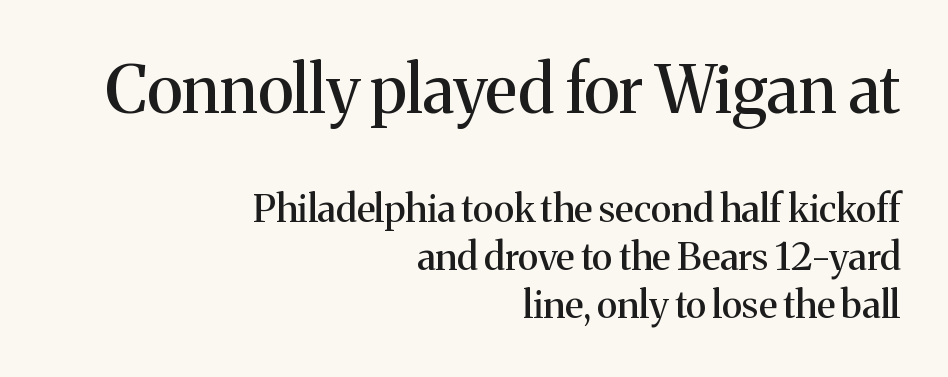
The image shows 66 px serif type, upright; set right-aligned, normal line spacing (1.26x), normal letter spacing, not underlined; the first (top) block is 1.74x larger; medium stroke contrast and a medium x-height.
